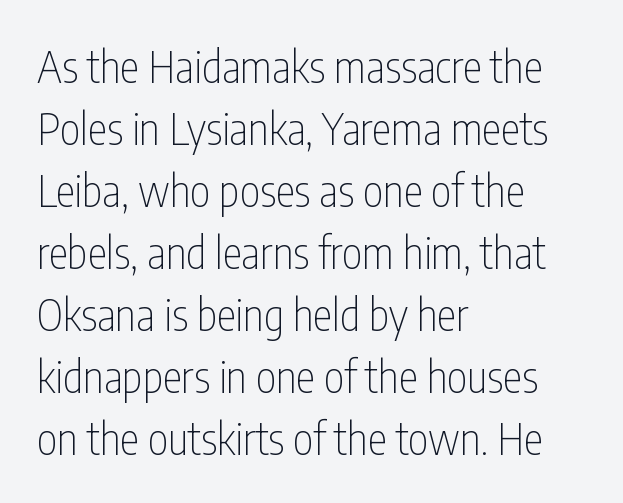
Decoration check: the copy has no underline. The paragraph shown leans on its left margin. Think standard paragraph weight, or any step lighter than that. Default kerning and tracking; the words read as compact shapes. The line-height multiplier appears to be the usual default. Rendered with straight, roman letterforms.
